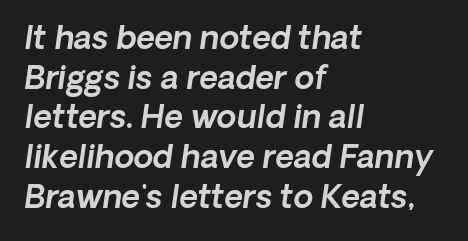
Q: Is the typeface a serif or a sans-serif typeface? A: Sans-serif.
Q: Is the text underlined? A: No.
Q: How is the paragraph aligned? A: Left-aligned.
Q: Is the spacing between letters normal or unusually wide? A: Normal.
Q: Width (condensed, normal, or wide)? A: Normal.
Q: x-height? A: Medium.
Q: Monospaced? A: No.
